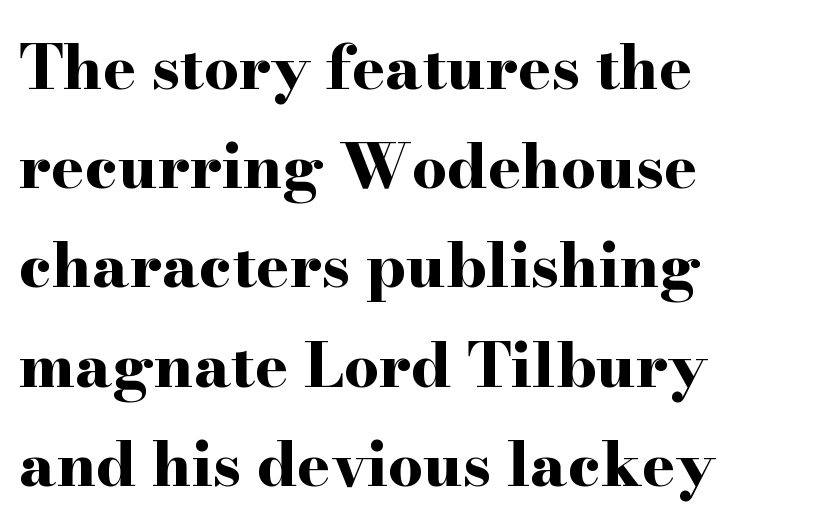
Q: Is the text bold? A: Yes.
Q: Is the text italic (slanted)? A: No, it is upright.
Q: Is the typeface a serif or a sans-serif typeface? A: Serif.
Q: Is the text underlined? A: No.
Q: How is the paragraph aligned? A: Left-aligned.
Q: Is the spacing between letters normal or unusually wide? A: Normal.
Q: Is the spacing between lines tight, normal or loose? A: Normal.
Q: Width (condensed, normal, or wide)? A: Wide.
Q: Stroke contrast? A: High.
Q: x-height? A: Small.
Q: Monospaced? A: No.
